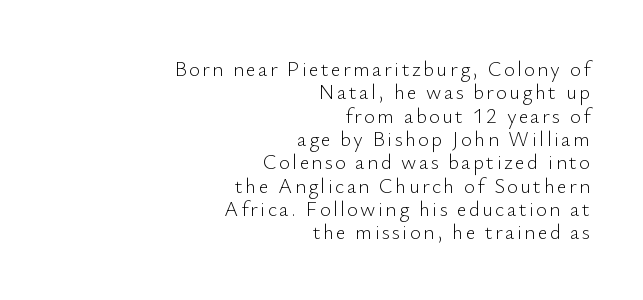
Q: Is the text bold? A: No.
Q: Is the text italic (slanted)? A: No, it is upright.
Q: Is the text underlined? A: No.
Q: How is the paragraph aligned? A: Right-aligned.
Q: Is the spacing between lines tight, normal or loose? A: Tight.
